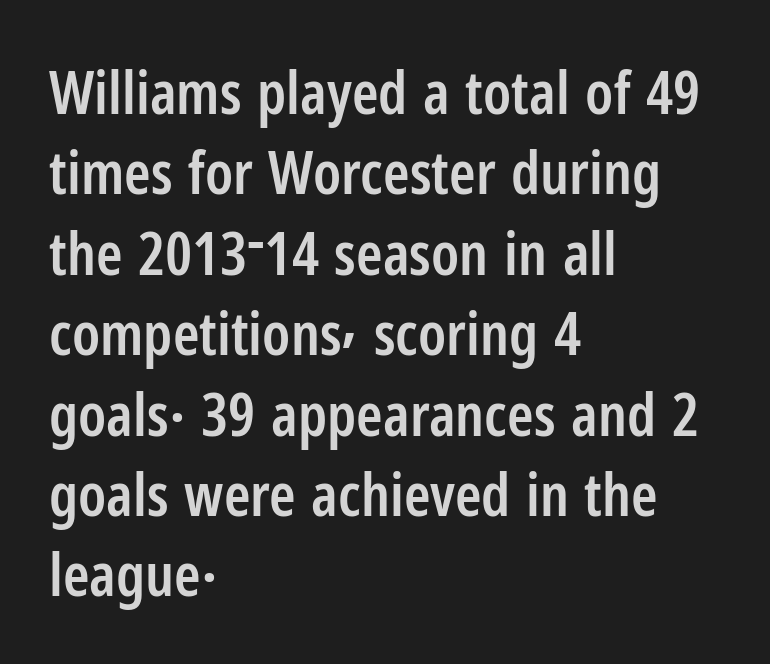
Q: Is the text bold? A: Semi-bold.
Q: Is the text italic (slanted)? A: No, it is upright.
Q: Is the typeface a serif or a sans-serif typeface? A: Sans-serif.
Q: Is the text underlined? A: No.
Q: How is the paragraph aligned? A: Left-aligned.
Q: Is the spacing between letters normal or unusually wide? A: Normal.
Q: Is the spacing between lines tight, normal or loose? A: Normal.
Q: Width (condensed, normal, or wide)? A: Condensed.
Q: Stroke contrast? A: Low.
Q: x-height? A: Medium.
Q: Monospaced? A: No.
